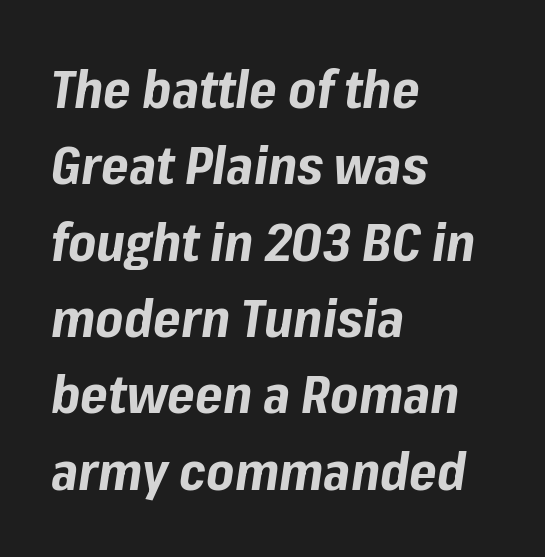
What weight is shown? A full bold with thick strokes. In terms of letterspacing, this is plain default setting. The zone under the glyphs is completely vacant. Honestly, the row spacing looks completely unremarkable. Designer's note — italics engaged. Compared with a centered layout, this one pins lines to the left instead.
